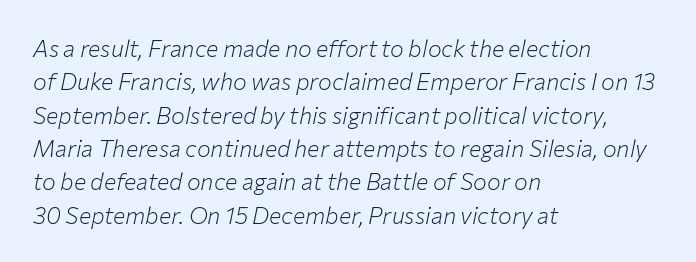
The image shows 23 px text type, italic (leaning right); set left-aligned, normal line spacing (1.45x), normal letter spacing, not underlined.
